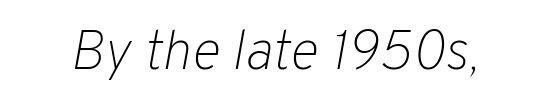
Q: Is the text bold? A: No.
Q: Is the text italic (slanted)? A: Yes, it leans right by about 10 degrees.
Q: Is the text underlined? A: No.
Q: Is the spacing between letters normal or unusually wide? A: Normal.
Q: Width (condensed, normal, or wide)? A: Normal.
Q: Stroke contrast? A: Low.
Q: x-height? A: Medium.
Q: Monospaced? A: No.
